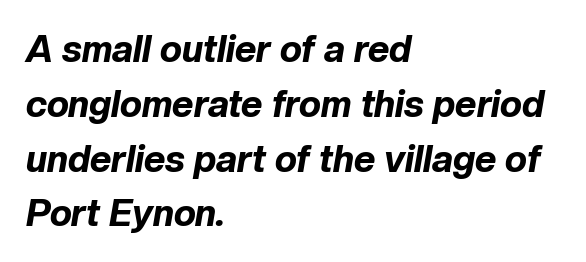
Notice how the passage keeps a crisp vertical edge on the left only. Its strokes are broad and dark, the hallmark of bold type. The passage shown has conventional tracking throughout. Italic? Definitely — the glyphs are oblique. These lines are rendered in a variable-pitch font. Does the leading feel generous? No, just average.
